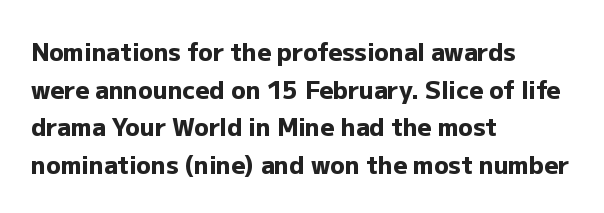
The image shows 24 px bold type, upright; set left-aligned, normal line spacing (1.57x), normal letter spacing, not underlined.
